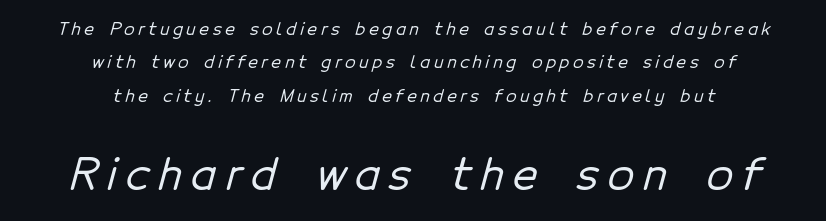
Notice how the passage keeps no hard edge, just a central spine. Letter spacing: wide. Baseline-to-baseline distance is far greater than the letter height. To sum up the face: it is a sans, with no serifs. This rendering features lettering with no underline.
